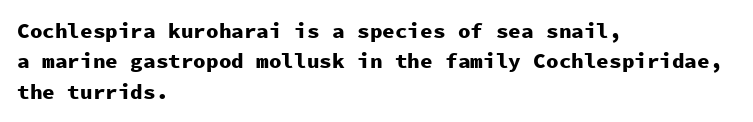
{"italic": "no", "bold": "yes", "underline": "no", "align": "left", "line_spacing": "normal", "line_spacing_ratio": 1.45, "letter_spacing": "normal", "letter_spacing_em": 0.0, "glyph_px": 21}
